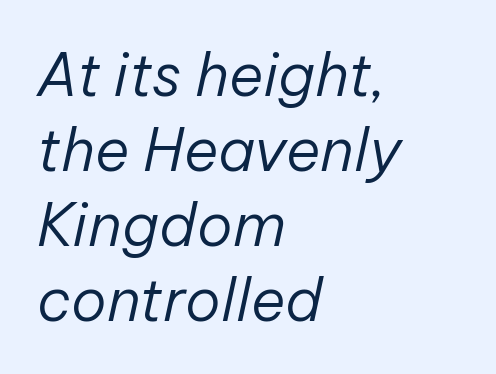
Descenders are the only things crossing below the line. The rendering uses natural spacing where letterforms have individual widths. The paragraph shown leans on its left margin. Does extra space separate the letters? No, they use regular spacing. The whole block is typeset with a tilt.
